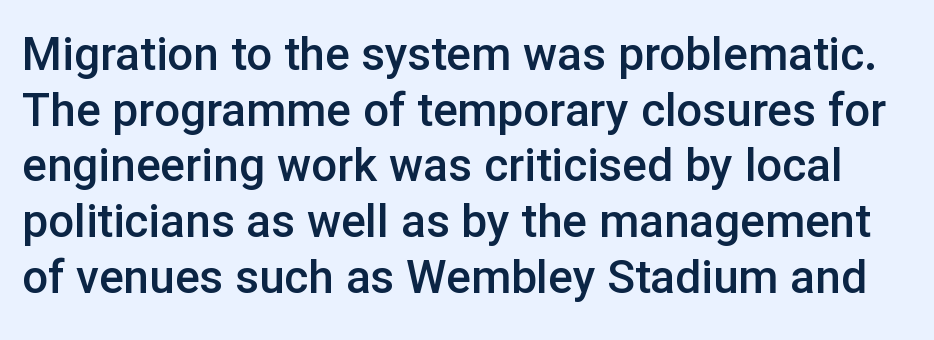
Q: Is the text bold? A: Semi-bold.
Q: Is the text italic (slanted)? A: No, it is upright.
Q: Is the typeface a serif or a sans-serif typeface? A: Sans-serif.
Q: Is the text underlined? A: No.
Q: Is the spacing between letters normal or unusually wide? A: Normal.
Q: Width (condensed, normal, or wide)? A: Normal.
Q: Stroke contrast? A: Low.
Q: x-height? A: Medium.
Q: Monospaced? A: No.
